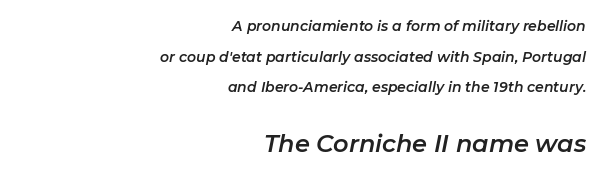
Q: Is the text italic (slanted)? A: Yes, it leans right by about 11 degrees.
Q: Is the text underlined? A: No.
Q: How is the paragraph aligned? A: Right-aligned.
Q: Is the spacing between letters normal or unusually wide? A: Normal.
Q: Is the spacing between lines tight, normal or loose? A: Loose.
Q: Which block of text is set in a larger size, the first (top) or the second (bottom)? A: The second (bottom) one.
